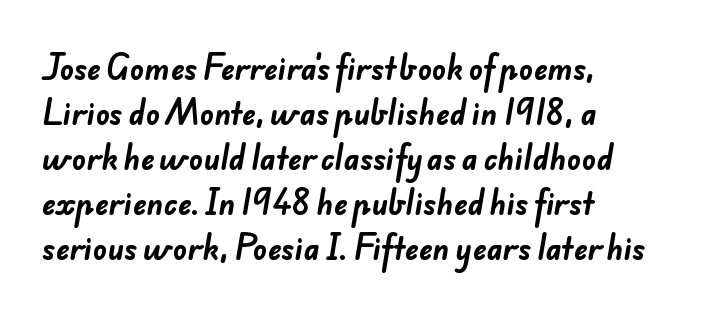
The passage shown has conventional tracking throughout. Look at the bottom of the vertical strokes: they stop flat, with no serifs. The vertical gap from one line to the next is medium. Does the weight exceed regular? Yes, all the way to bold. Honestly, there is no underline to notice here at all.
